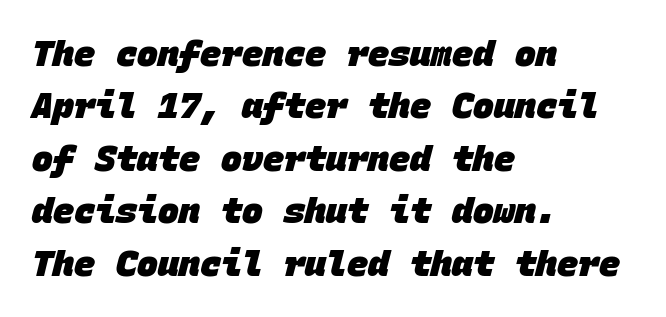
What kind of face is this? One without serifs — a sans. A typesetter would call this leading conventional body-copy spacing. These lines stack with their left ends in a neat column. The passage shown is not underscored anywhere.
